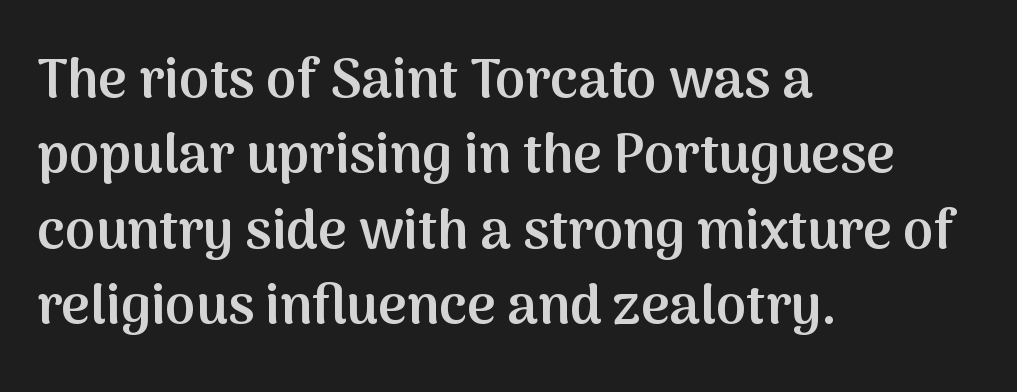
The image shows 55 px semibold sans-serif type, upright; set left-aligned, normal line spacing (1.37x), normal letter spacing, not underlined; medium stroke contrast and a medium x-height.
